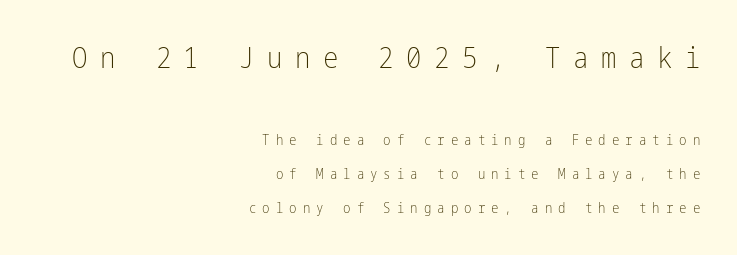
Q: Is the text bold? A: No.
Q: Is the text italic (slanted)? A: No, it is upright.
Q: Is the typeface a serif or a sans-serif typeface? A: Sans-serif.
Q: Is the text underlined? A: No.
Q: How is the paragraph aligned? A: Right-aligned.
Q: Is the spacing between letters normal or unusually wide? A: Unusually wide.
Q: Is the spacing between lines tight, normal or loose? A: Loose.
Q: Which block of text is set in a larger size, the first (top) or the second (bottom)? A: The first (top) one.
Q: Width (condensed, normal, or wide)? A: Condensed.
Q: Stroke contrast? A: Low.
Q: x-height? A: Medium.
